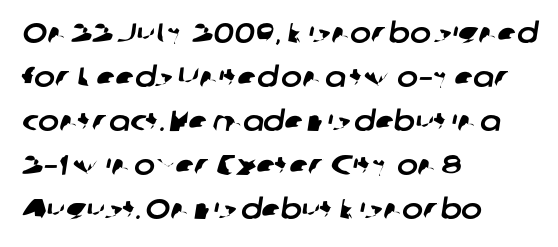
The image shows 28 px sans-serif type; set left-aligned, normal line spacing (1.57x), normal letter spacing, not underlined; low stroke contrast and a medium x-height.
